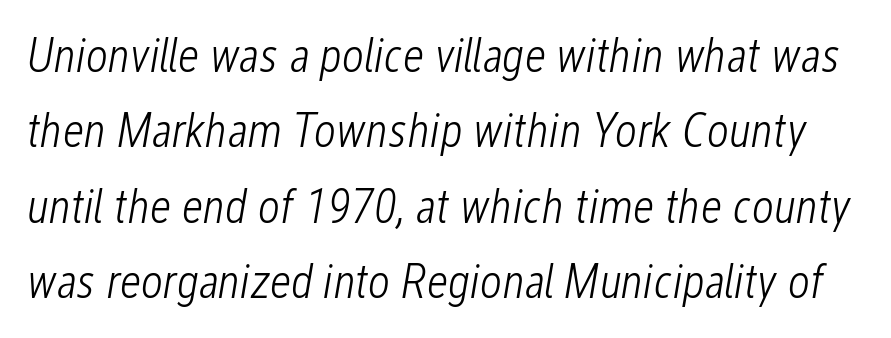
The zone under the glyphs is completely vacant. The face used here is proportionally spaced, like ordinary book or web type. Look at the tracking — it's just the regular setting, nothing added. The block of text has a typical density, with ordinary space between rows. A typesetter would mark this as italic. Heft: none added — not bold.
